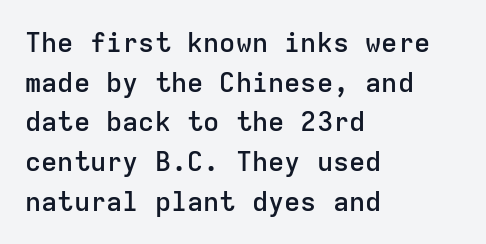
{"italic": "no", "bold": "semi", "underline": "no", "align": "left", "line_spacing": "normal", "line_spacing_ratio": 1.47, "letter_spacing": "normal", "letter_spacing_em": 0.0, "glyph_px": 27}
